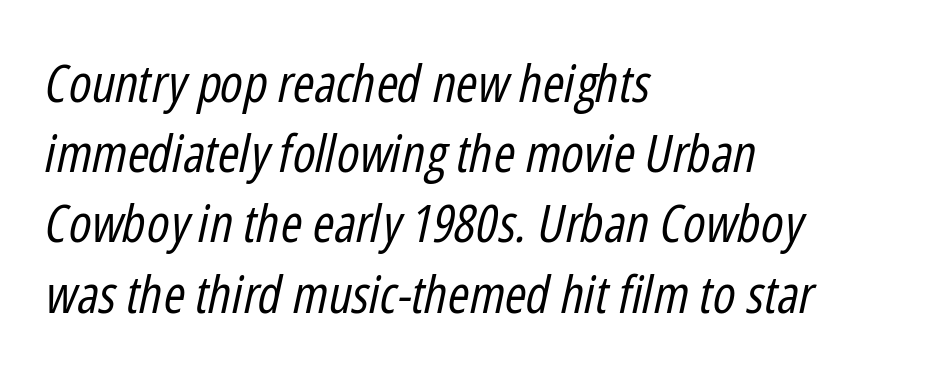
Character widths vary here, with narrow letters taking less room than wide ones. The rendering uses a moderate line-height, typical for paragraphs. There's an unmistakable incline to the writing here. The letterforms sit shoulder to shoulder at normal distance. Check the space under the baseline: it is left empty. Horizontally, the lines are justified to the leading edge only.
